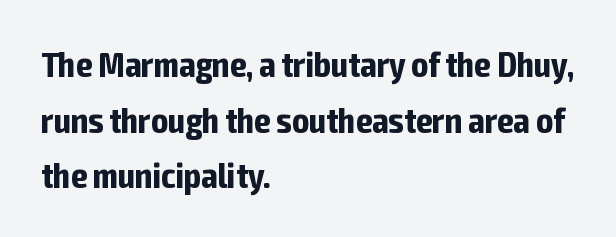
{"serif": "no", "italic": "no", "bold": "yes", "weight": "bold", "width": "condensed", "stroke_contrast": "low", "x_height": "medium", "monospaced": "no", "underline": "no", "align": "left", "line_spacing": "normal", "line_spacing_ratio": 1.59, "letter_spacing": "normal", "letter_spacing_em": 0.0, "glyph_px": 35}
